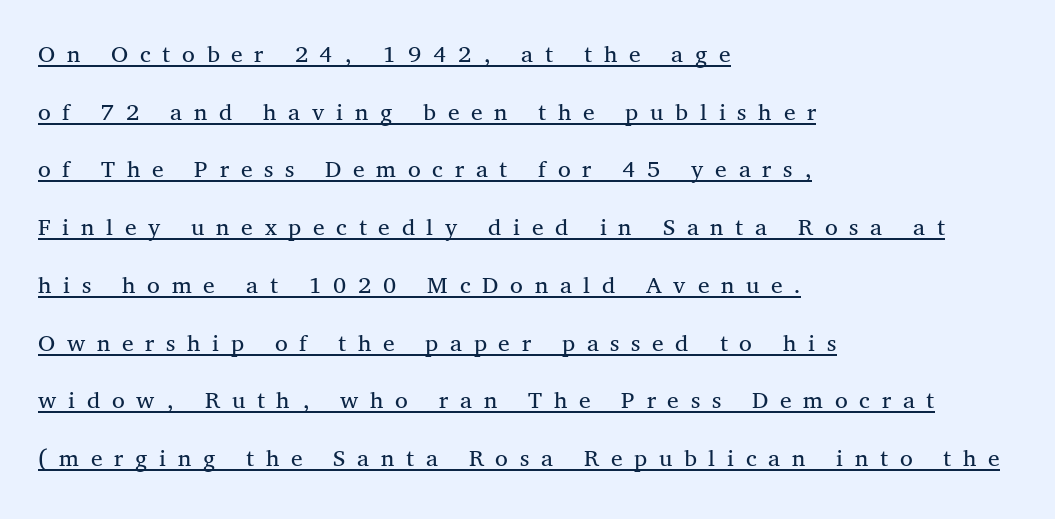
Q: Is the text bold? A: No.
Q: Is the text italic (slanted)? A: No, it is upright.
Q: Is the text underlined? A: Yes.
Q: How is the paragraph aligned? A: Left-aligned.
Q: Is the spacing between letters normal or unusually wide? A: Unusually wide.
Q: Is the spacing between lines tight, normal or loose? A: Loose.
